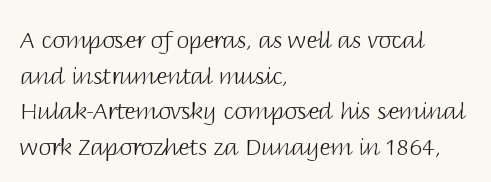
Q: Is the text bold? A: No.
Q: Is the text italic (slanted)? A: No, it is upright.
Q: Is the text underlined? A: No.
Q: How is the paragraph aligned? A: Left-aligned.
Q: Is the spacing between letters normal or unusually wide? A: Normal.
Q: Is the spacing between lines tight, normal or loose? A: Normal.
